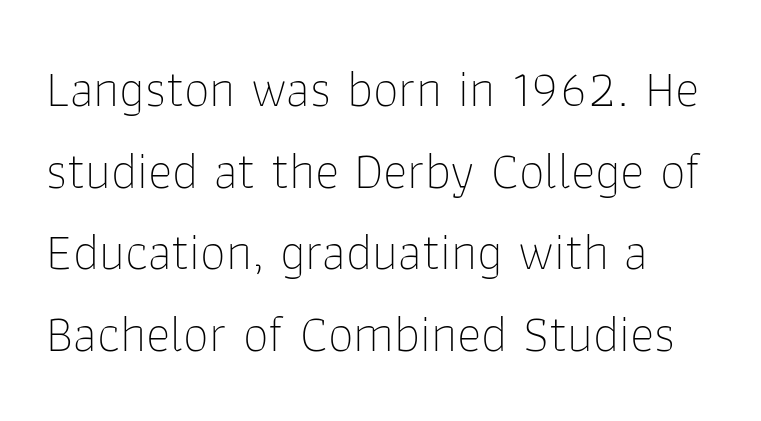
Interline gaps are of average width in this sample. Is there any slant? The stems are plumb. Left-aligned paragraph, ragged on the right. No letter is thick-stroked: the sample isn't bold. Descenders hang freely into open space.
